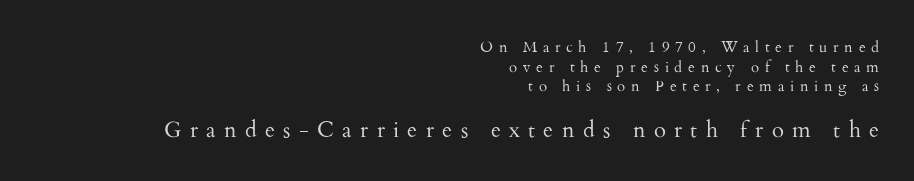
All the whitespace from short lines collects on the left. The words here are not underlined. You get the small type first, then a jump to larger type. Ink coverage per letter is moderate at most.
